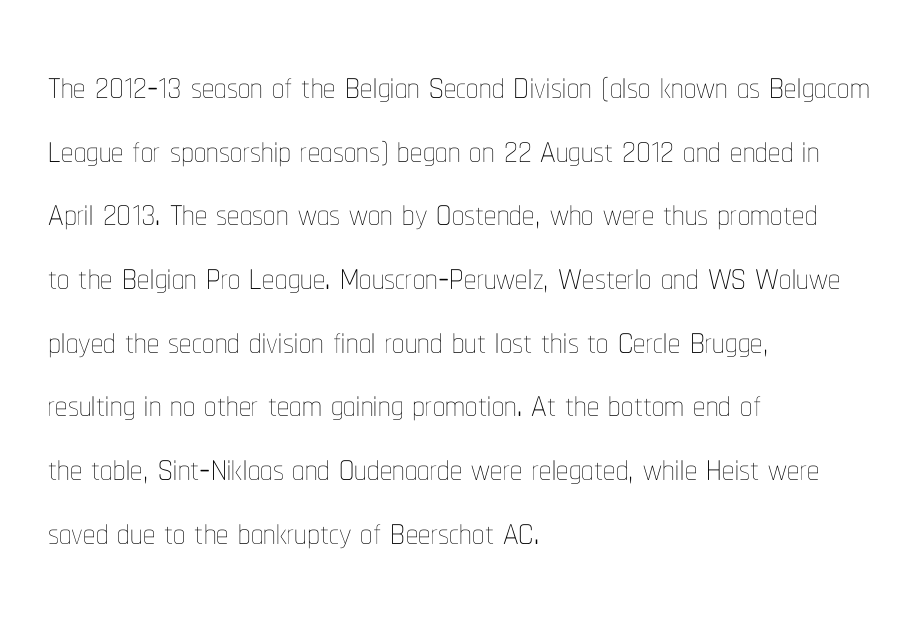
Weight: not bold — regular or lighter. The paragraph shown leans on its left margin. Compared with typical body copy, the letter spacing here is the same. Is this a fixed-width face? No — the glyphs have proportional, varying widths. The rendering uses a moderate line-height, typical for paragraphs. In terms of posture, this sample is upright.
